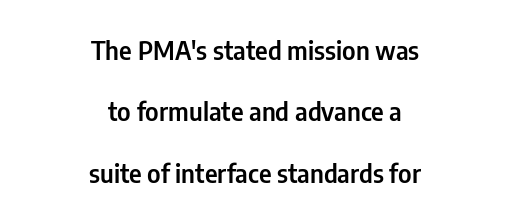
Q: Is the text italic (slanted)? A: No, it is upright.
Q: Is the text underlined? A: No.
Q: How is the paragraph aligned? A: Centered.
Q: Is the spacing between letters normal or unusually wide? A: Normal.
Q: Is the spacing between lines tight, normal or loose? A: Loose.
